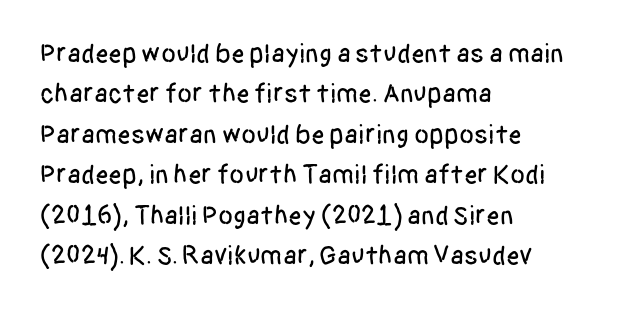
No italicization has been applied; the sample stays upright. This block has exactly the height ordinary leading produces. Students, note that the glyphs here touch the page at normal intervals. Typeset ragged right — the left edge is the straight one.
